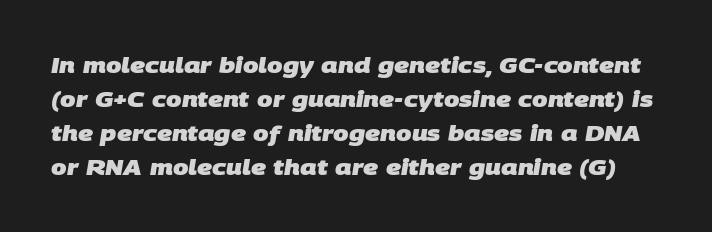
The image shows 22 px bold type; set normal line spacing (1.55x), normal letter spacing, not underlined.
